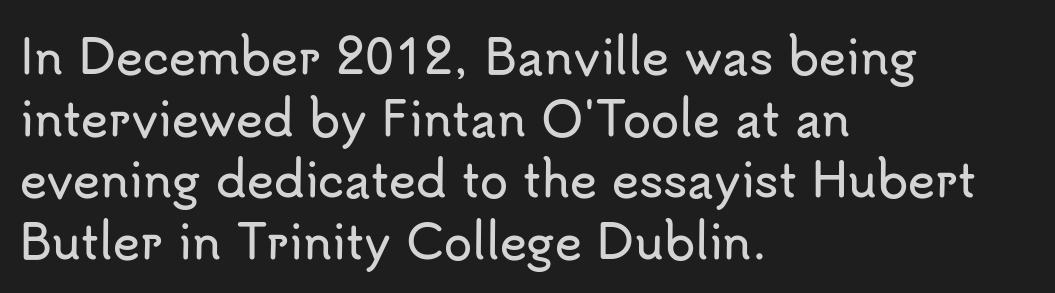
{"serif": "no", "italic": "no", "width": "normal", "stroke_contrast": "low", "x_height": "small", "monospaced": "no", "underline": "no", "align": "left", "line_spacing": "normal", "line_spacing_ratio": 1.34, "letter_spacing": "normal", "letter_spacing_em": 0.0, "glyph_px": 46}
